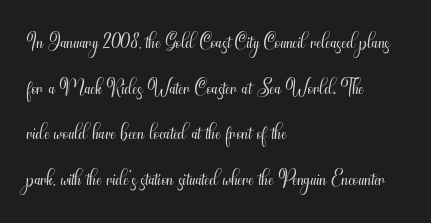
Q: Is the text bold? A: No.
Q: Is the text italic (slanted)? A: Yes.
Q: Is the typeface a serif or a sans-serif typeface? A: Sans-serif.
Q: Is the text underlined? A: No.
Q: How is the paragraph aligned? A: Left-aligned.
Q: Is the spacing between letters normal or unusually wide? A: Normal.
Q: Is the spacing between lines tight, normal or loose? A: Normal.
Q: Width (condensed, normal, or wide)? A: Condensed.
Q: Stroke contrast? A: Medium.
Q: x-height? A: Small.
Q: Monospaced? A: No.
